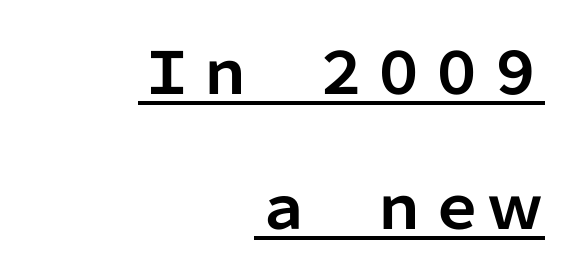
The image shows 58 px bold sans-serif type, upright; set right-aligned, loose line spacing (2.32x), normal letter spacing, underlined; low stroke contrast and a medium x-height.
